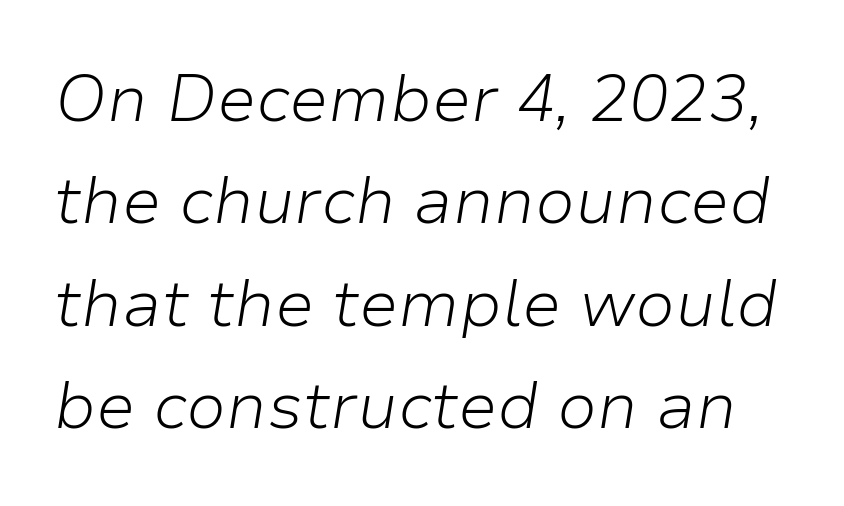
{"italic": "yes", "lean": "right", "slant_degrees": 9, "bold": "no", "weight": "light", "width": "normal", "stroke_contrast": "low", "x_height": "medium", "monospaced": "no", "underline": "no", "line_spacing": "normal", "line_spacing_ratio": 1.55, "letter_spacing": "normal", "letter_spacing_em": 0.0, "glyph_px": 66}
